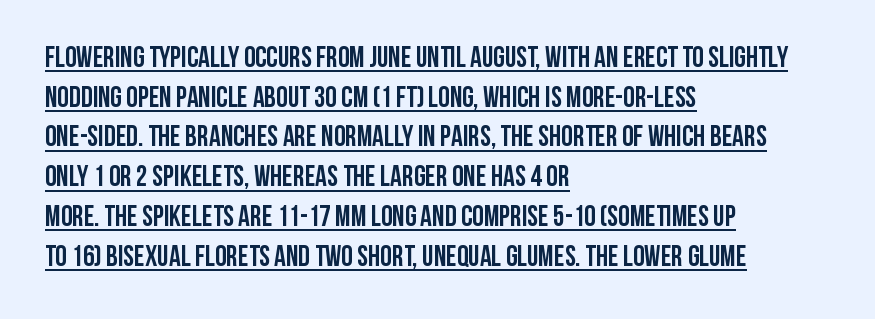
Grotesque or geometric, the face here clearly has no serifs. Words appear dense and cohesive because spacing is normal. The string is rendered with underlining switched on. Varying glyph widths throughout — classic text-font behaviour. Vertical strokes here are truly vertical.
